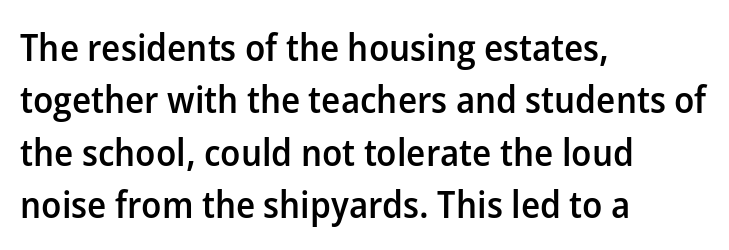
{"serif": "no", "italic": "no", "bold": "semi", "weight": "semibold", "width": "normal", "stroke_contrast": "low", "x_height": "medium", "monospaced": "no", "underline": "no", "align": "left", "line_spacing": "normal", "line_spacing_ratio": 1.38, "letter_spacing": "normal", "letter_spacing_em": 0.0, "glyph_px": 38}
